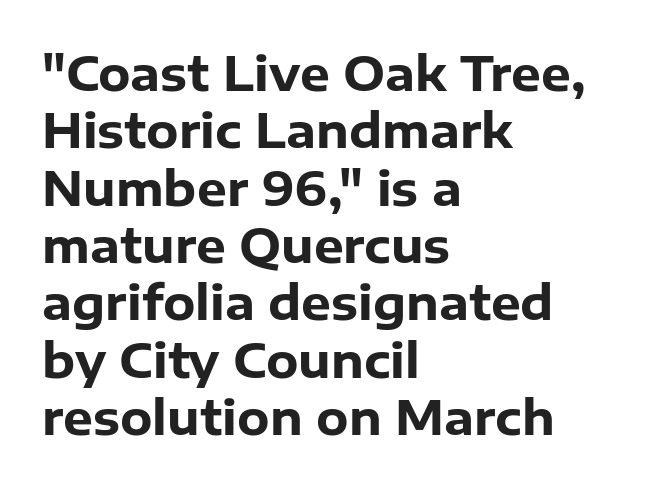
{"serif": "no", "italic": "no", "bold": "yes", "weight": "heavy", "width": "normal", "stroke_contrast": "low", "x_height": "medium", "monospaced": "no", "underline": "no", "align": "left", "line_spacing_ratio": 1.22, "letter_spacing": "normal", "letter_spacing_em": 0.0, "glyph_px": 47}
